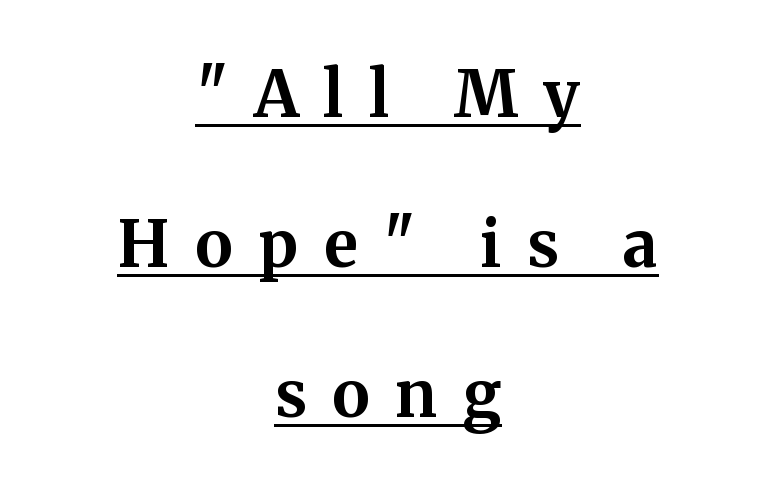
{"serif": "yes", "italic": "no", "bold": "yes", "weight": "bold", "width": "normal", "stroke_contrast": "medium", "x_height": "medium", "monospaced": "no", "underline": "yes", "align": "center", "line_spacing": "loose", "line_spacing_ratio": 2.34, "letter_spacing": "wide", "letter_spacing_em": 0.4, "glyph_px": 64}
